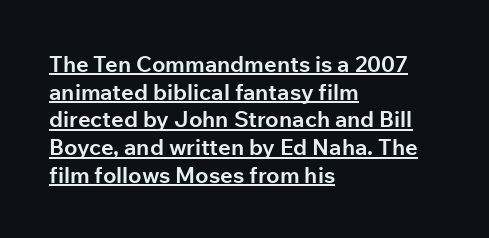
Q: Is the text bold? A: Yes.
Q: Is the text italic (slanted)? A: No, it is upright.
Q: Is the text underlined? A: Yes.
Q: How is the paragraph aligned? A: Left-aligned.
Q: Is the spacing between letters normal or unusually wide? A: Normal.
Q: Is the spacing between lines tight, normal or loose? A: Normal.
